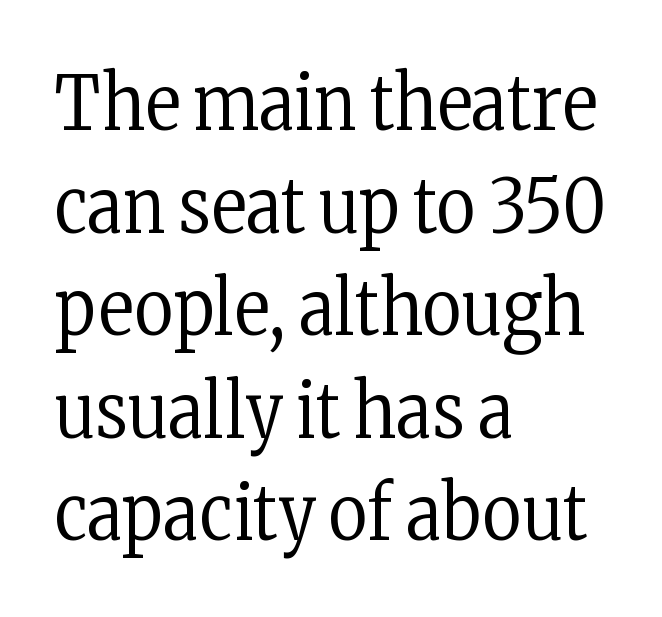
Q: Is the text bold? A: No.
Q: Is the text italic (slanted)? A: No, it is upright.
Q: Is the typeface a serif or a sans-serif typeface? A: Serif.
Q: Is the text underlined? A: No.
Q: How is the paragraph aligned? A: Left-aligned.
Q: Is the spacing between letters normal or unusually wide? A: Normal.
Q: Is the spacing between lines tight, normal or loose? A: Normal.
Q: Width (condensed, normal, or wide)? A: Condensed.
Q: Stroke contrast? A: Low.
Q: x-height? A: Medium.
Q: Monospaced? A: No.
